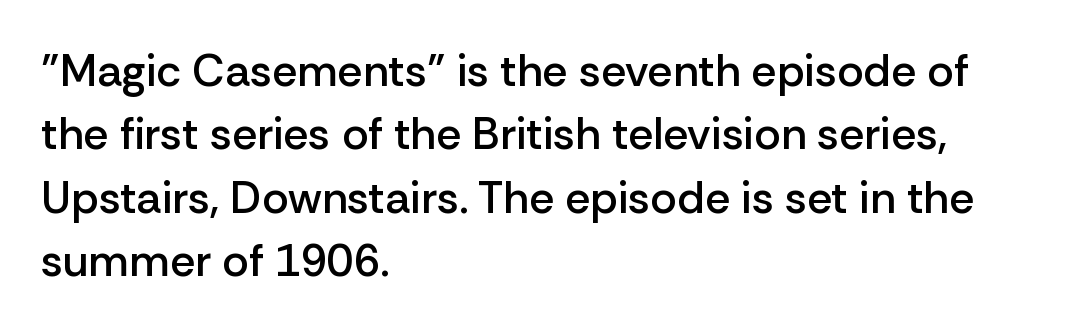
Q: Is the text bold? A: Semi-bold.
Q: Is the text italic (slanted)? A: No, it is upright.
Q: Is the typeface a serif or a sans-serif typeface? A: Sans-serif.
Q: Is the text underlined? A: No.
Q: How is the paragraph aligned? A: Left-aligned.
Q: Is the spacing between letters normal or unusually wide? A: Normal.
Q: Is the spacing between lines tight, normal or loose? A: Normal.
Q: Width (condensed, normal, or wide)? A: Normal.
Q: Stroke contrast? A: Low.
Q: x-height? A: Medium.
Q: Monospaced? A: No.
